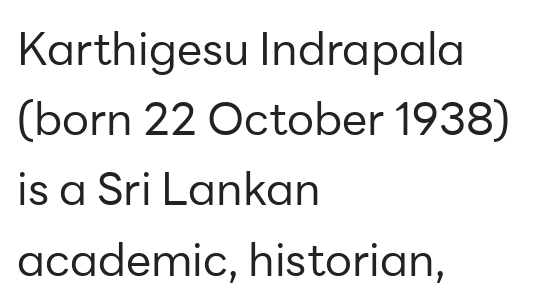
Q: Is the text bold? A: No.
Q: Is the text italic (slanted)? A: No, it is upright.
Q: Is the typeface a serif or a sans-serif typeface? A: Sans-serif.
Q: Is the text underlined? A: No.
Q: How is the paragraph aligned? A: Left-aligned.
Q: Is the spacing between letters normal or unusually wide? A: Normal.
Q: Is the spacing between lines tight, normal or loose? A: Normal.
Q: Width (condensed, normal, or wide)? A: Normal.
Q: Stroke contrast? A: Low.
Q: x-height? A: Medium.
Q: Monospaced? A: No.
